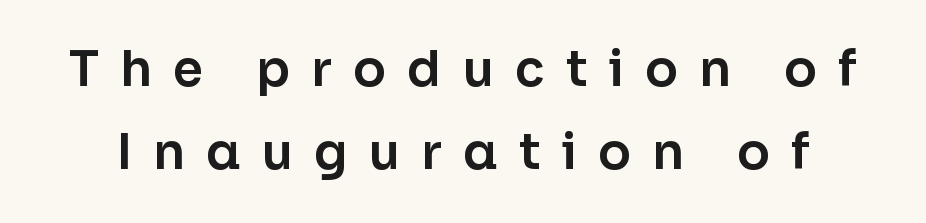
{"serif": "no", "italic": "no", "width": "normal", "stroke_contrast": "low", "x_height": "medium", "monospaced": "no", "underline": "no", "line_spacing": "normal", "line_spacing_ratio": 1.7, "letter_spacing": "wide", "letter_spacing_em": 0.43, "glyph_px": 49}
